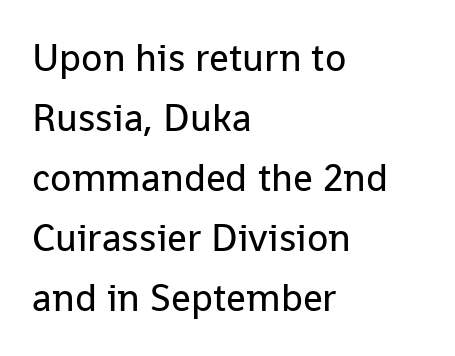
The image shows 39 px regular-weight sans-serif type, upright; set left-aligned, normal line spacing (1.54x), normal letter spacing, not underlined; low stroke contrast and a medium x-height.
